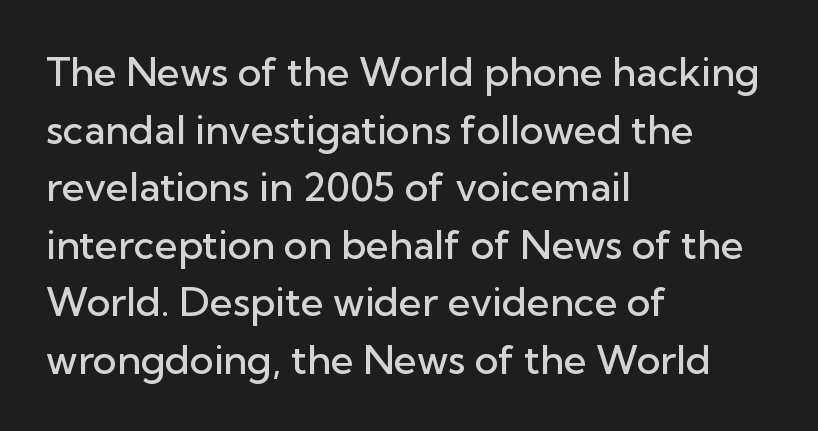
Q: Is the text bold? A: Semi-bold.
Q: Is the text italic (slanted)? A: No, it is upright.
Q: Is the typeface a serif or a sans-serif typeface? A: Sans-serif.
Q: Is the text underlined? A: No.
Q: How is the paragraph aligned? A: Left-aligned.
Q: Is the spacing between letters normal or unusually wide? A: Normal.
Q: Is the spacing between lines tight, normal or loose? A: Normal.
Q: Width (condensed, normal, or wide)? A: Normal.
Q: Stroke contrast? A: Low.
Q: x-height? A: Medium.
Q: Monospaced? A: No.
